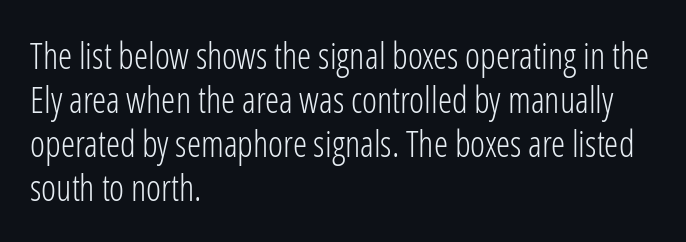
{"serif": "no", "italic": "no", "bold": "no", "weight": "light", "width": "condensed", "stroke_contrast": "low", "x_height": "medium", "monospaced": "no", "underline": "no", "align": "left", "line_spacing_ratio": 1.22, "letter_spacing": "normal", "letter_spacing_em": 0.0, "glyph_px": 36}
